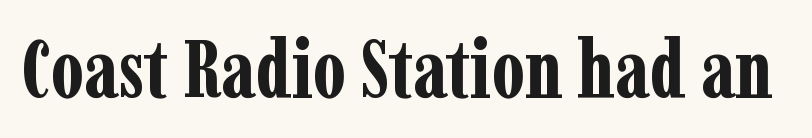
The image shows 80 px bold, condensed serif type, upright; set normal letter spacing, not underlined; low stroke contrast and a medium x-height.
